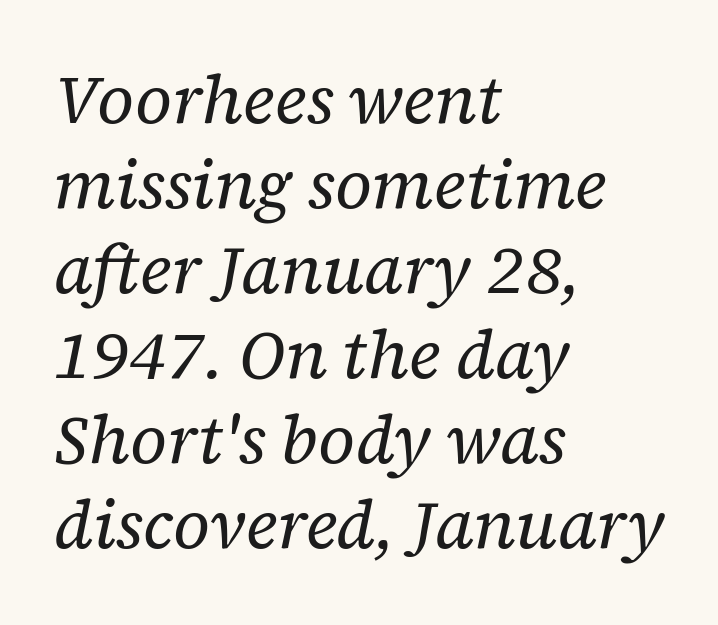
The image shows 67 px regular-weight serif type, italic (leaning right); set left-aligned, normal line spacing (1.27x), normal letter spacing, not underlined; low stroke contrast and a medium x-height.
